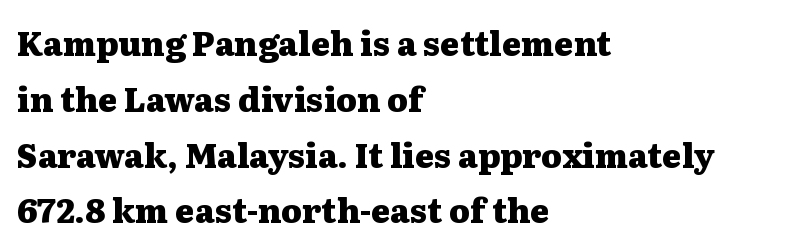
Q: Is the text bold? A: Yes.
Q: Is the text italic (slanted)? A: No, it is upright.
Q: Is the typeface a serif or a sans-serif typeface? A: Serif.
Q: Is the text underlined? A: No.
Q: How is the paragraph aligned? A: Left-aligned.
Q: Is the spacing between letters normal or unusually wide? A: Normal.
Q: Is the spacing between lines tight, normal or loose? A: Normal.
Q: Width (condensed, normal, or wide)? A: Wide.
Q: Stroke contrast? A: Medium.
Q: x-height? A: Medium.
Q: Monospaced? A: No.
